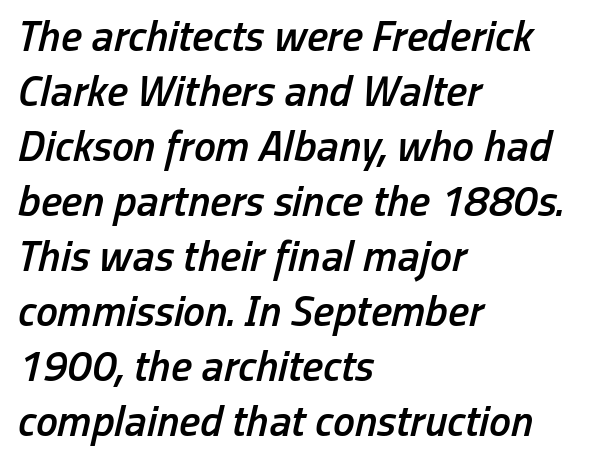
The image shows 44 px semibold, condensed type, italic (leaning right); set left-aligned, normal line spacing (1.25x), normal letter spacing, not underlined; low stroke contrast and a medium x-height.
